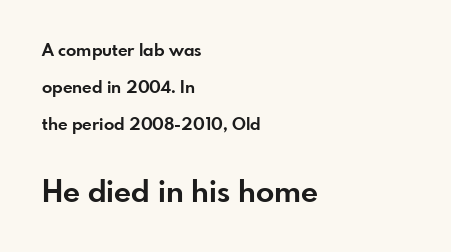
The image shows 30 px bold sans-serif type, upright; set left-aligned, loose line spacing (2.19x), normal letter spacing, not underlined; the second (bottom) block is 1.76x larger; low stroke contrast and a small x-height.
